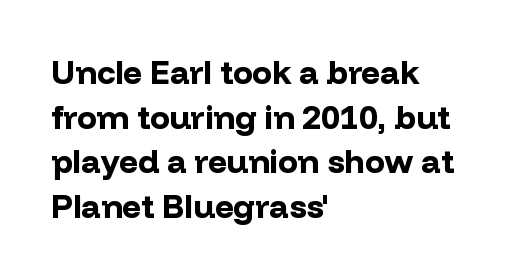
The image shows 33 px bold sans-serif type, upright; set left-aligned, normal line spacing (1.35x), normal letter spacing, not underlined; low stroke contrast and a medium x-height.
